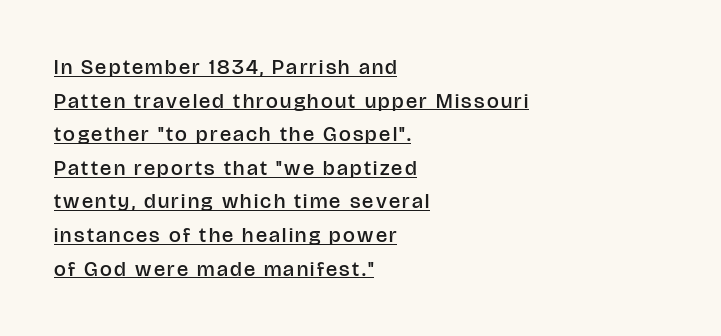
The lines are quadded left. Evenly set lines give the paragraph a standard silhouette. Each glyph is drawn with semibold strokes, heavier than normal yet not fully bold. The rendered words wear a rule along their underside.
